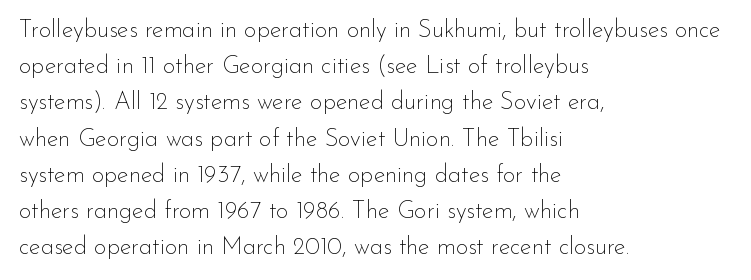
Q: Is the text bold? A: No.
Q: Is the text italic (slanted)? A: No, it is upright.
Q: Is the text underlined? A: No.
Q: How is the paragraph aligned? A: Left-aligned.
Q: Is the spacing between letters normal or unusually wide? A: Normal.
Q: Is the spacing between lines tight, normal or loose? A: Normal.
